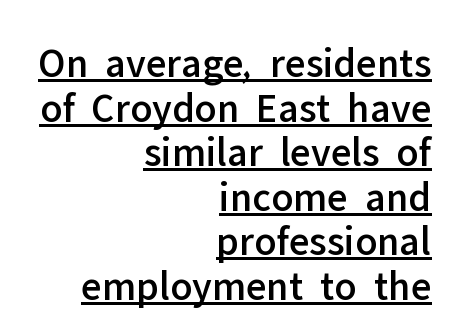
{"serif": "no", "italic": "no", "width": "normal", "stroke_contrast": "low", "x_height": "medium", "monospaced": "no", "underline": "yes", "align": "right", "line_spacing": "tight", "line_spacing_ratio": 1.06, "letter_spacing": "normal", "letter_spacing_em": 0.0, "glyph_px": 42}
